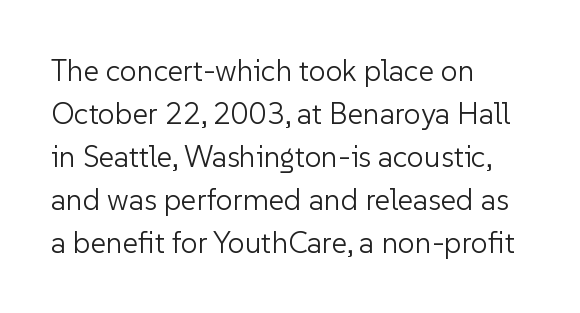
{"serif": "no", "italic": "no", "bold": "no", "weight": "light", "width": "normal", "stroke_contrast": "low", "x_height": "medium", "monospaced": "no", "underline": "no", "align": "left", "line_spacing": "normal", "line_spacing_ratio": 1.43, "letter_spacing": "normal", "letter_spacing_em": 0.0, "glyph_px": 30}
